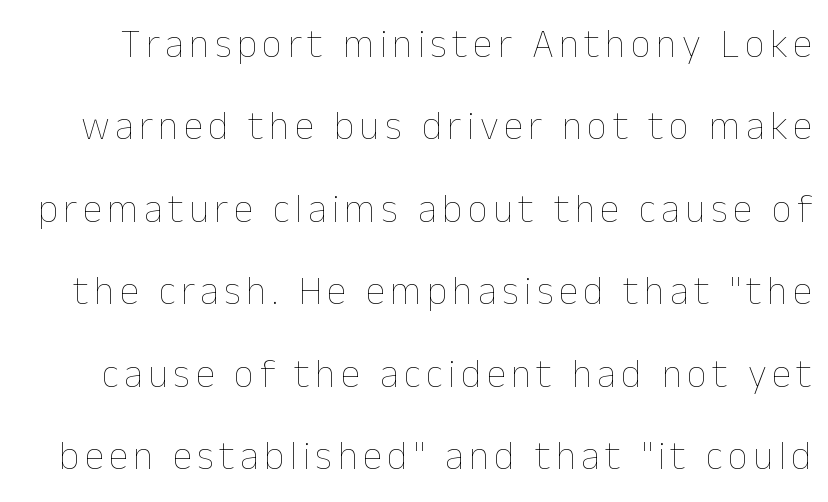
{"italic": "no", "bold": "no", "weight": "thin", "width": "normal", "stroke_contrast": "low", "x_height": "medium", "monospaced": "no", "underline": "no", "line_spacing": "loose", "line_spacing_ratio": 2.06, "glyph_px": 40}
